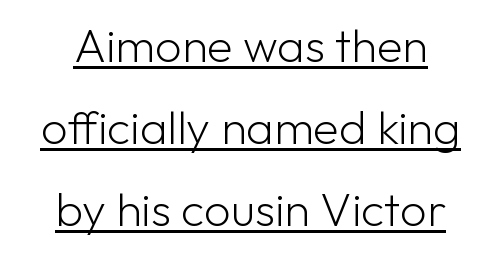
Each letter keeps its own natural width here, so spacing adapts to shape. Designer's note — italics off, roman on. Look at the bottom of the vertical strokes: they stop flat, with no serifs. Notice how a bar underscores the lettering throughout. Unbolded letterforms with no extra heft.
